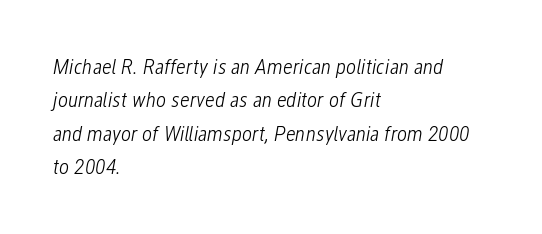
The image shows 22 px text type, italic (leaning right); set left-aligned, normal line spacing (1.52x), normal letter spacing, not underlined.
